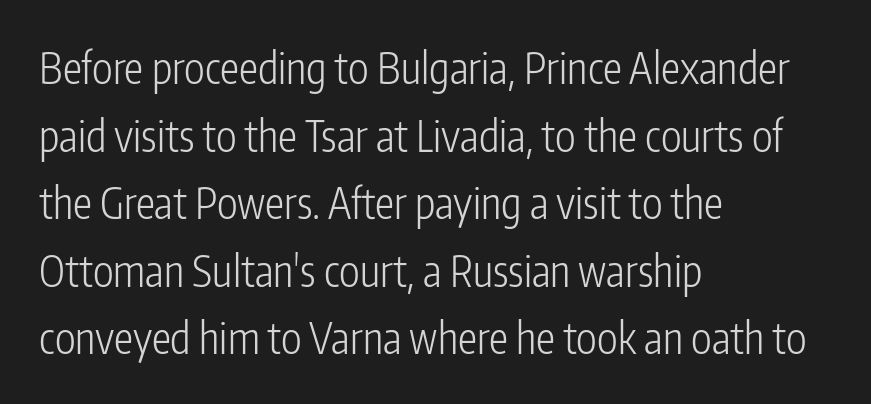
{"serif": "no", "italic": "no", "bold": "no", "weight": "light", "width": "condensed", "stroke_contrast": "low", "x_height": "medium", "monospaced": "no", "underline": "no", "align": "left", "line_spacing": "normal", "line_spacing_ratio": 1.57, "letter_spacing": "normal", "letter_spacing_em": 0.0, "glyph_px": 43}
